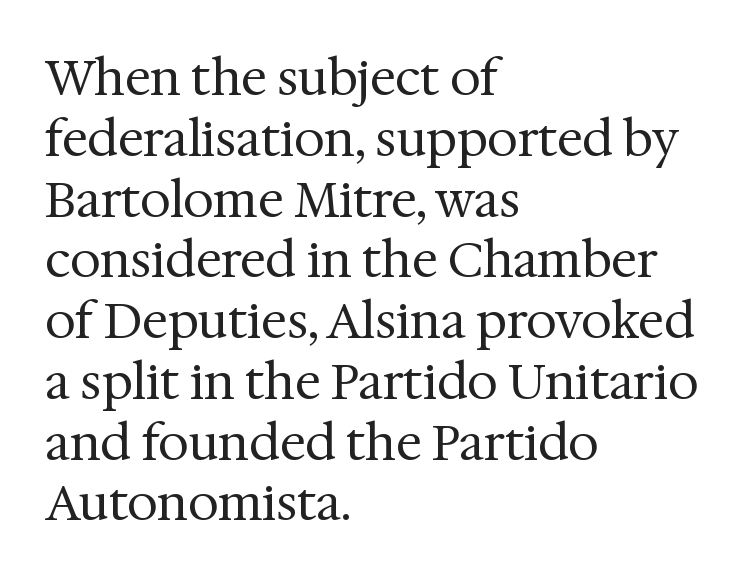
The image shows 49 px regular-weight serif type, upright; set left-aligned, line spacing 1.24x, normal letter spacing, not underlined; medium stroke contrast and a medium x-height.
